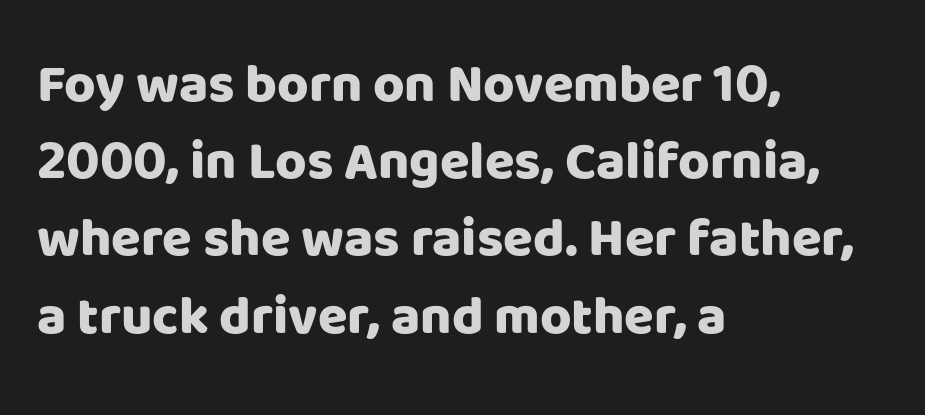
{"serif": "no", "italic": "no", "bold": "yes", "weight": "heavy", "width": "normal", "stroke_contrast": "low", "x_height": "large", "monospaced": "no", "underline": "no", "align": "left", "line_spacing": "normal", "line_spacing_ratio": 1.43, "letter_spacing": "normal", "letter_spacing_em": 0.0, "glyph_px": 54}
